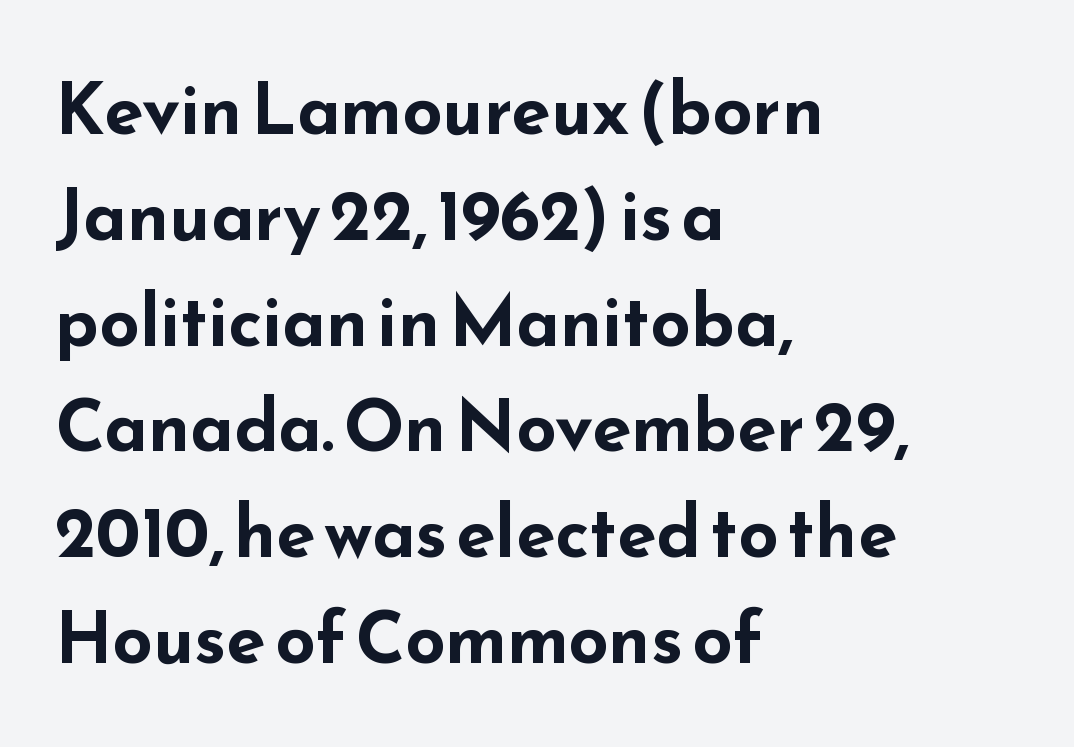
{"serif": "no", "italic": "no", "bold": "yes", "weight": "bold", "width": "wide", "stroke_contrast": "low", "x_height": "small", "monospaced": "no", "underline": "no", "align": "left", "line_spacing": "normal", "line_spacing_ratio": 1.49, "letter_spacing": "normal", "letter_spacing_em": 0.0, "glyph_px": 71}
